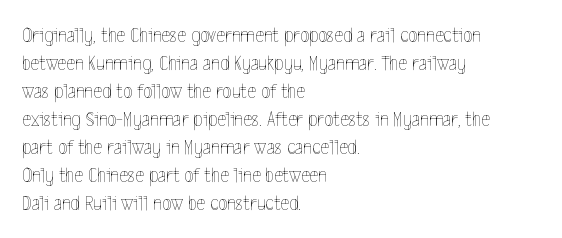
Q: Is the text bold? A: No.
Q: Is the text italic (slanted)? A: No, it is upright.
Q: Is the text underlined? A: No.
Q: How is the paragraph aligned? A: Left-aligned.
Q: Is the spacing between letters normal or unusually wide? A: Normal.
Q: Is the spacing between lines tight, normal or loose? A: Normal.
